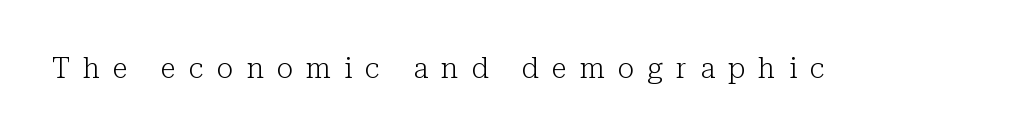
{"serif": "yes", "italic": "no", "bold": "no", "weight": "light", "width": "normal", "stroke_contrast": "low", "x_height": "medium", "monospaced": "no", "underline": "no", "letter_spacing": "wide", "letter_spacing_em": 0.47, "glyph_px": 28}
